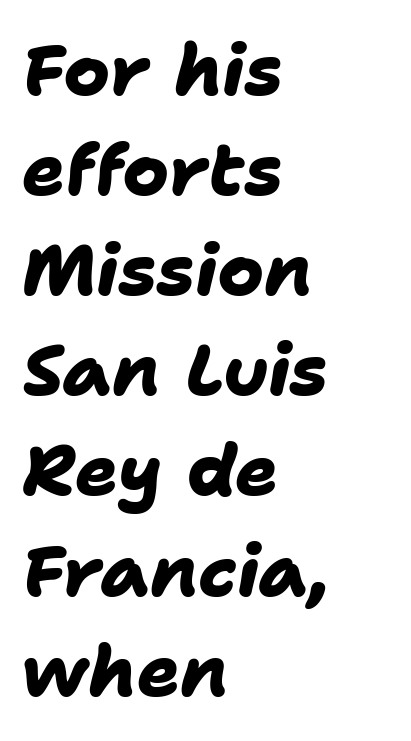
Q: Is the text bold? A: Yes.
Q: Is the typeface a serif or a sans-serif typeface? A: Sans-serif.
Q: Is the text underlined? A: No.
Q: How is the paragraph aligned? A: Left-aligned.
Q: Is the spacing between letters normal or unusually wide? A: Normal.
Q: Is the spacing between lines tight, normal or loose? A: Normal.
Q: Width (condensed, normal, or wide)? A: Normal.
Q: Stroke contrast? A: Low.
Q: x-height? A: Medium.
Q: Monospaced? A: No.
